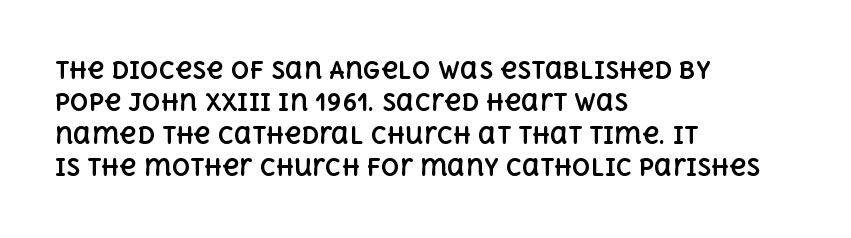
{"italic": "no", "bold": "yes", "underline": "no", "align": "left", "line_spacing": "normal", "line_spacing_ratio": 1.41, "letter_spacing": "normal", "letter_spacing_em": 0.0, "glyph_px": 23}
